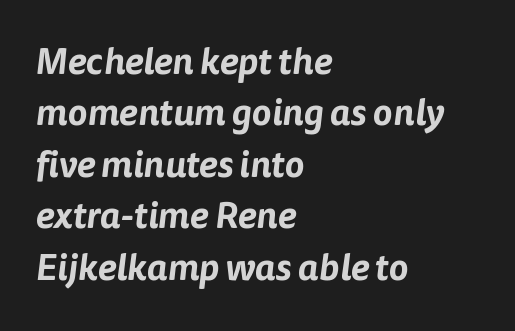
The image shows 37 px sans-serif type; set left-aligned, normal line spacing (1.39x), normal letter spacing, not underlined; low stroke contrast and a medium x-height.
